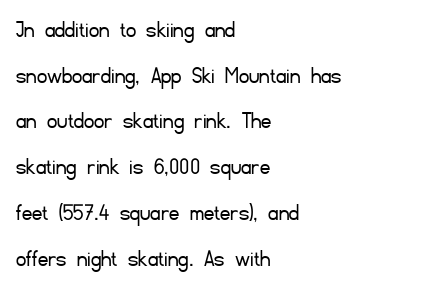
Characters remain perfectly vertical along every line. This sample is left-justified, so line endings fall wherever the words run out. Check under the words: just untouched page. The horizontal fit of the characters is conventional and even. Heaviness? Minimal to ordinary, like unemphasized prose.
